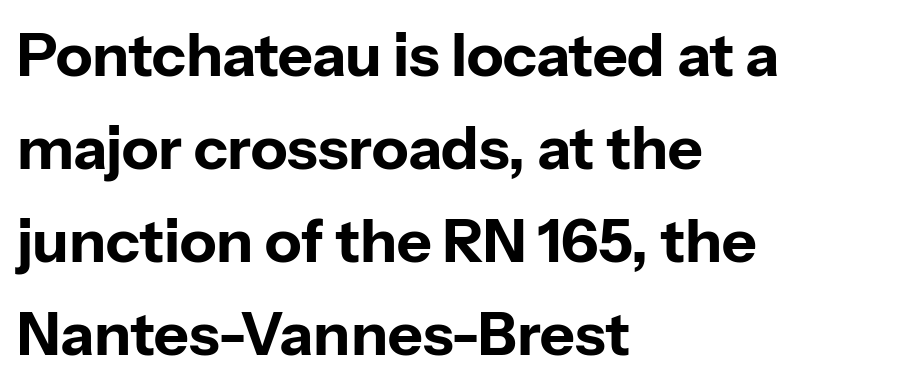
The image shows 60 px bold sans-serif type, upright; set left-aligned, normal line spacing (1.55x), normal letter spacing, not underlined; low stroke contrast and a medium x-height.
